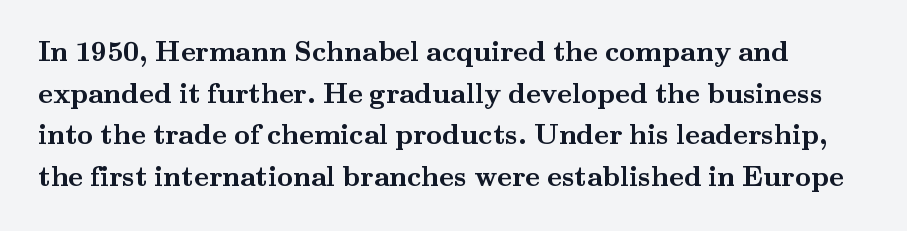
{"serif": "yes", "italic": "no", "bold": "yes", "weight": "semibold", "width": "wide", "stroke_contrast": "medium", "x_height": "small", "monospaced": "no", "underline": "no", "line_spacing": "normal", "line_spacing_ratio": 1.49, "letter_spacing": "normal", "letter_spacing_em": 0.0, "glyph_px": 28}
